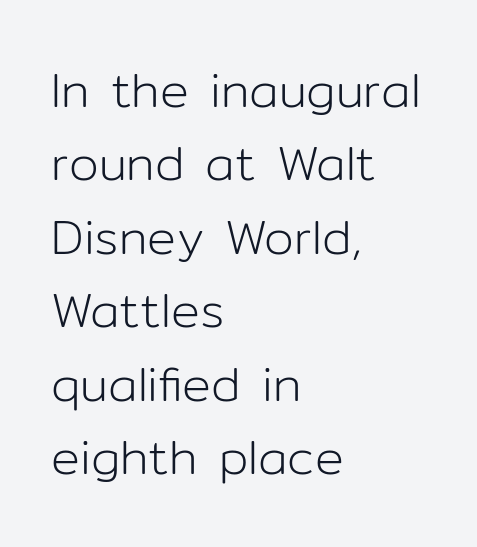
Q: Is the text bold? A: No.
Q: Is the text italic (slanted)? A: No, it is upright.
Q: Is the typeface a serif or a sans-serif typeface? A: Sans-serif.
Q: Is the text underlined? A: No.
Q: How is the paragraph aligned? A: Left-aligned.
Q: Is the spacing between letters normal or unusually wide? A: Normal.
Q: Is the spacing between lines tight, normal or loose? A: Normal.
Q: Width (condensed, normal, or wide)? A: Normal.
Q: Stroke contrast? A: Low.
Q: x-height? A: Medium.
Q: Monospaced? A: No.
